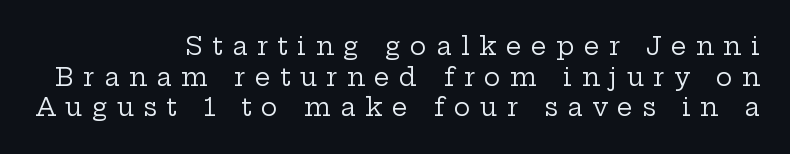
{"italic": "no", "bold": "no", "underline": "no", "align": "right", "line_spacing_ratio": 1.23, "letter_spacing": "wide", "letter_spacing_em": 0.37, "glyph_px": 25}
